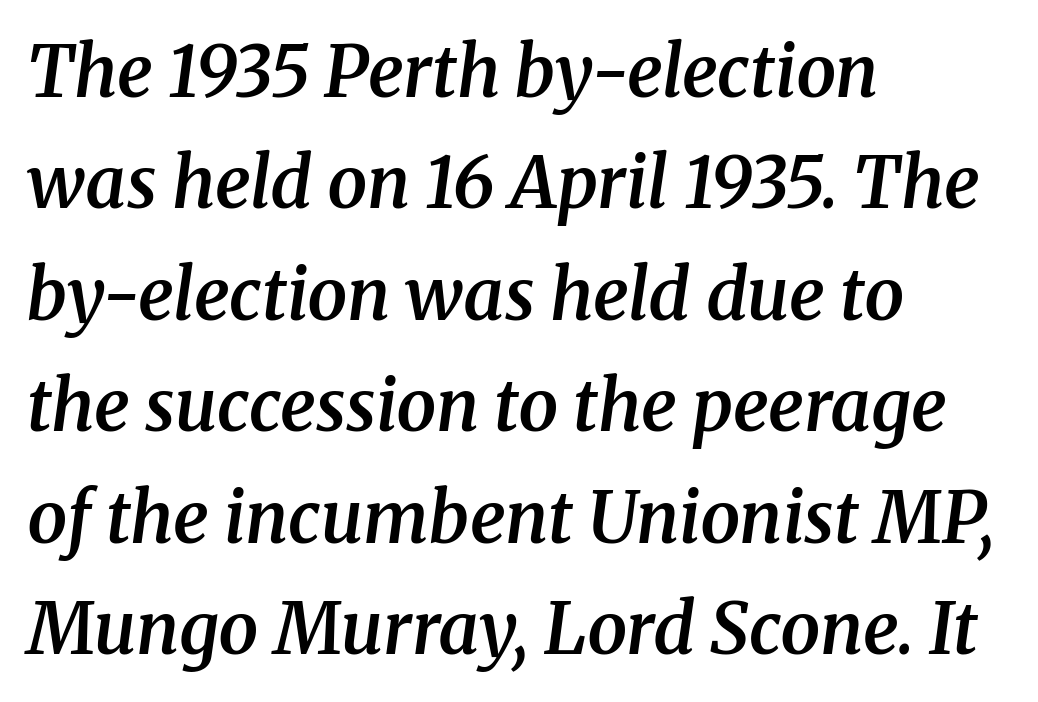
The image shows 71 px semibold serif type, italic (leaning right); set left-aligned, normal line spacing (1.57x), normal letter spacing, not underlined; medium stroke contrast and a medium x-height.
